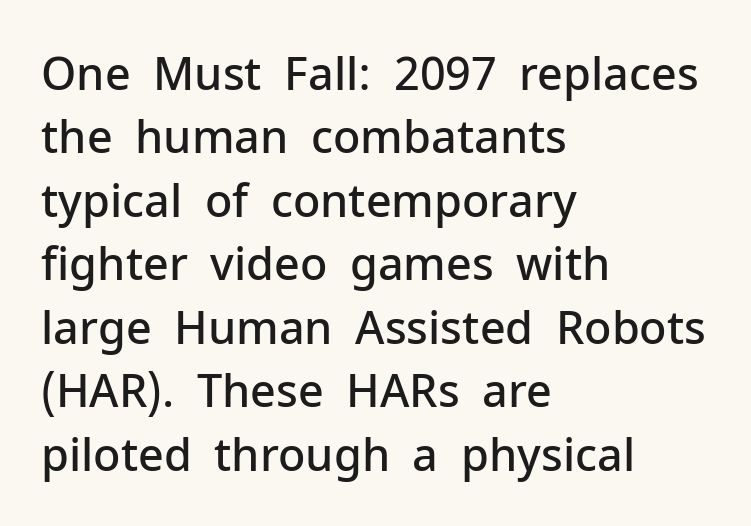
The image shows 45 px semibold sans-serif type, upright; set left-aligned, normal line spacing (1.41x), normal letter spacing, not underlined; low stroke contrast and a medium x-height.
